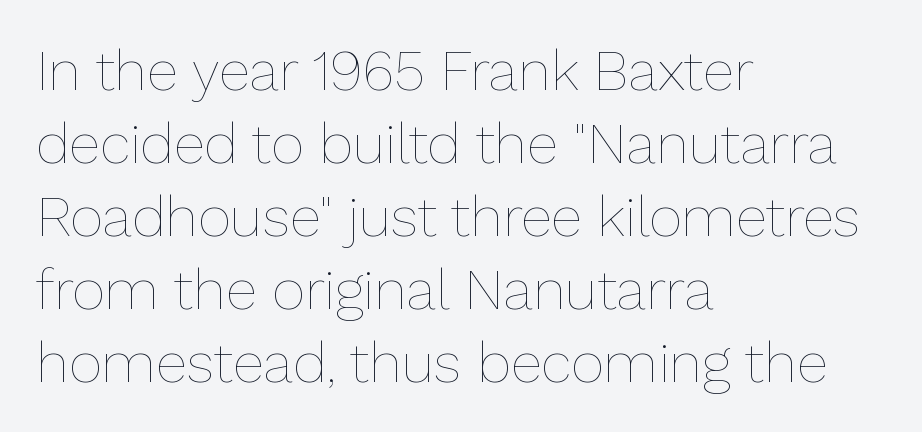
Do the characters align in a grid? No, the font is proportional. This is roman type, the default non-slanted kind. The rendering anchors every line to the left-hand side. Ink coverage per letter is moderate at most. The specimen omits any rule beneath the text block's lines.
